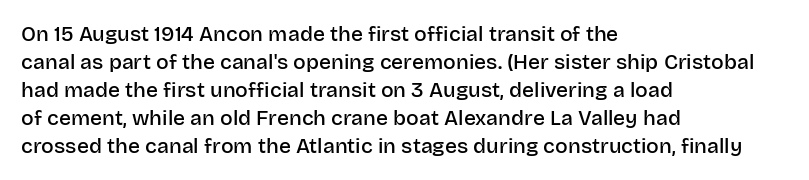
Q: Is the text bold? A: Semi-bold.
Q: Is the text italic (slanted)? A: No, it is upright.
Q: Is the text underlined? A: No.
Q: How is the paragraph aligned? A: Left-aligned.
Q: Is the spacing between letters normal or unusually wide? A: Normal.
Q: Is the spacing between lines tight, normal or loose? A: Normal.
